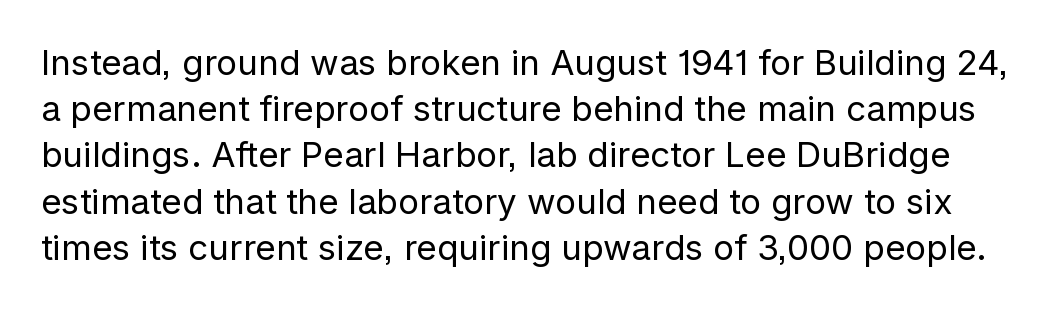
Q: Is the text bold? A: No.
Q: Is the text italic (slanted)? A: No, it is upright.
Q: Is the typeface a serif or a sans-serif typeface? A: Sans-serif.
Q: Is the text underlined? A: No.
Q: Is the spacing between letters normal or unusually wide? A: Normal.
Q: Is the spacing between lines tight, normal or loose? A: Normal.
Q: Width (condensed, normal, or wide)? A: Normal.
Q: Stroke contrast? A: Low.
Q: x-height? A: Medium.
Q: Monospaced? A: No.
